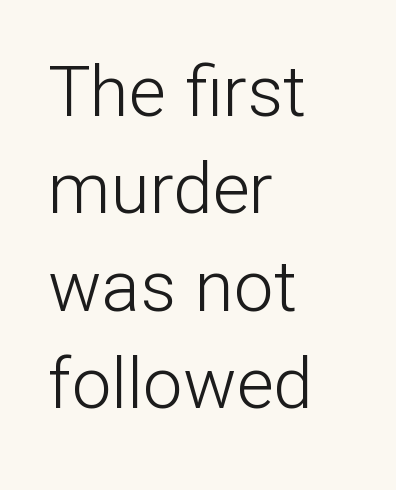
The image shows 71 px light sans-serif type, upright; set left-aligned, normal line spacing (1.37x), normal letter spacing, not underlined; low stroke contrast and a medium x-height.
